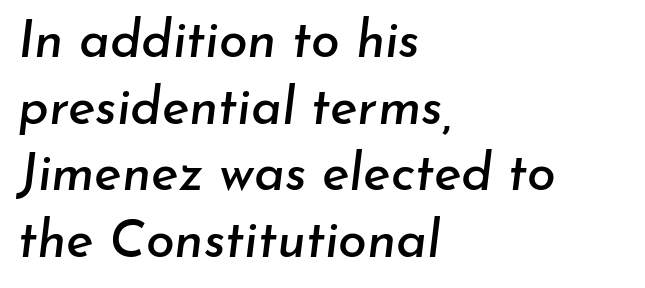
Q: Is the text italic (slanted)? A: Yes, it leans right by about 7 degrees.
Q: Is the text underlined? A: No.
Q: How is the paragraph aligned? A: Left-aligned.
Q: Is the spacing between letters normal or unusually wide? A: Normal.
Q: Is the spacing between lines tight, normal or loose? A: Normal.
Q: Width (condensed, normal, or wide)? A: Normal.
Q: Stroke contrast? A: Low.
Q: x-height? A: Small.
Q: Monospaced? A: No.
